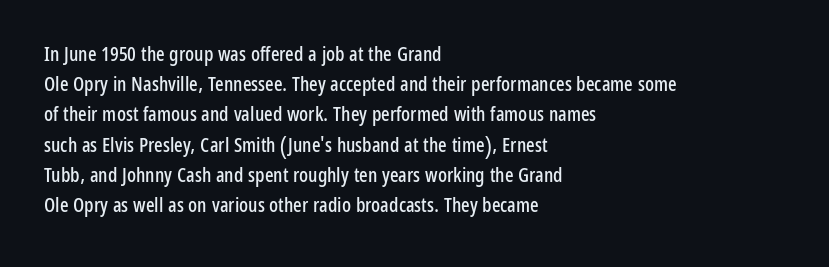
Words float on clear page, feet unadorned. Quick note: not italic, upright. Is there much room between lines? A standard amount, neither cramped nor airy. This sample is left-justified, so line endings fall wherever the words run out. Between one letter and the next there's only the usual sliver of space.
